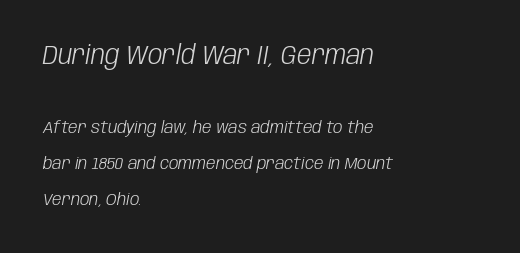
The image shows 26 px text type, italic (leaning right); set left-aligned, loose line spacing (2.12x), normal letter spacing, not underlined; the first (top) block is 1.53x larger.
